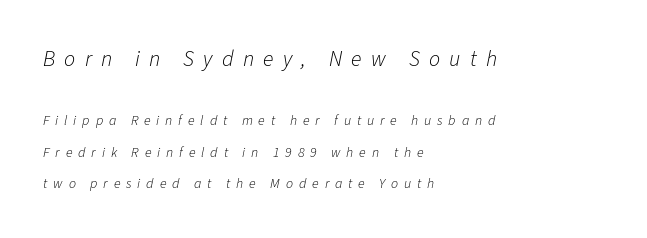
Q: Is the text bold? A: No.
Q: Is the text italic (slanted)? A: Yes, it leans right by about 11 degrees.
Q: Is the text underlined? A: No.
Q: How is the paragraph aligned? A: Left-aligned.
Q: Is the spacing between letters normal or unusually wide? A: Unusually wide.
Q: Is the spacing between lines tight, normal or loose? A: Loose.
Q: Which block of text is set in a larger size, the first (top) or the second (bottom)? A: The first (top) one.
